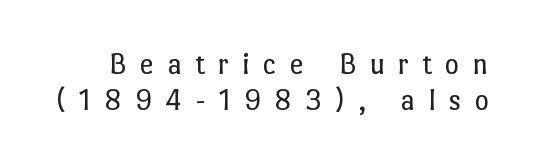
The image shows 31 px regular-weight type, upright; set line spacing 1.17x, unusually wide letter spacing (+0.43 em), not underlined; low stroke contrast and a medium x-height.
